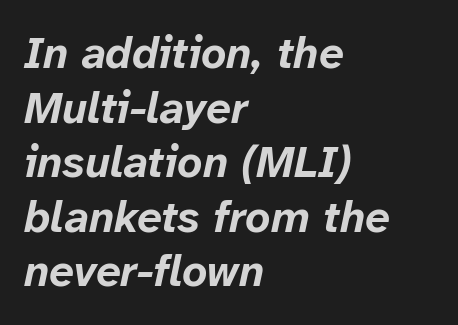
The rendering uses natural spacing where letterforms have individual widths. This sample uses plain, unmodified letter spacing. The face used here has the dense, thick strokes of a bold. Style check: oblique.
